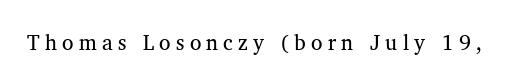
Descenders are the only things crossing below the line. The rendering inserts visible extra space after every character. Does the lettering tilt? It doesn't — this is upright. A quiet, ordinary-to-light weight characterises the typeface.
